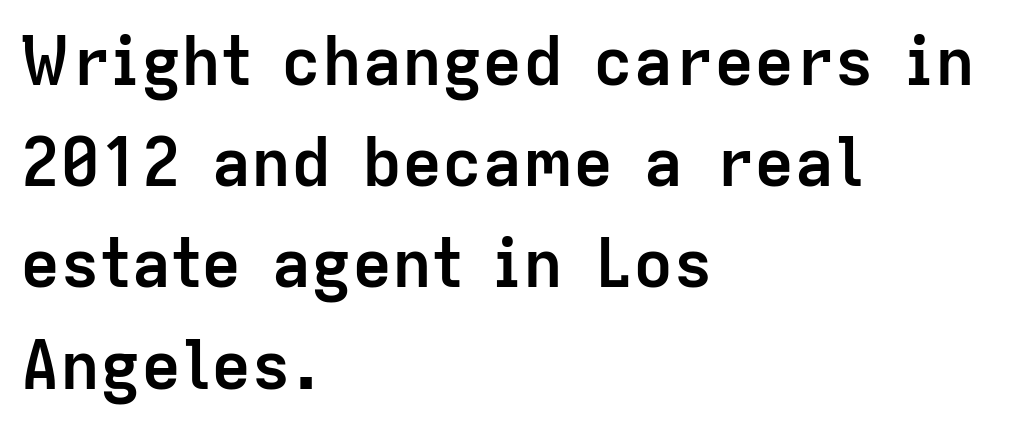
Nope, not italic — everything's standing straight. Which margin do the lines hug? The left one — the right edge is uneven. The string is rendered with underlining switched off. Examine the stroke ends and you'll find no serifs. Varying glyph widths throughout — classic text-font behaviour.
